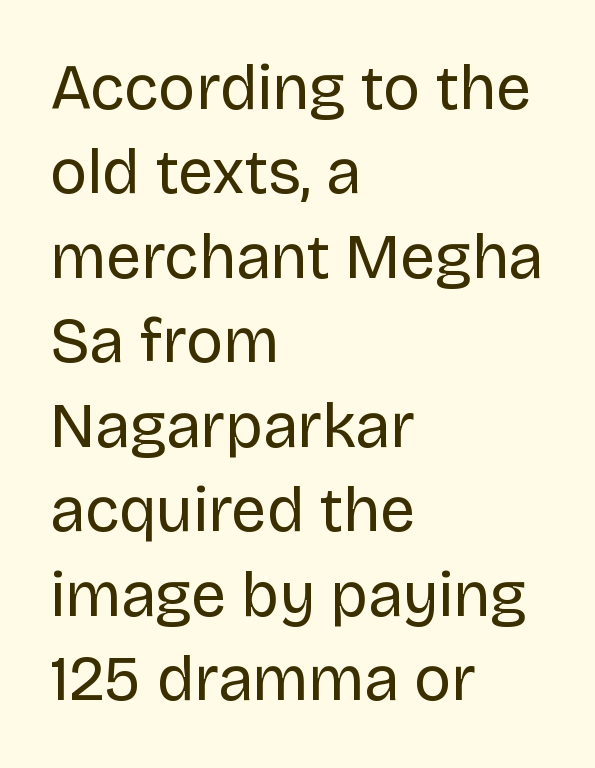
Q: Is the text bold? A: No.
Q: Is the text italic (slanted)? A: No, it is upright.
Q: Is the typeface a serif or a sans-serif typeface? A: Sans-serif.
Q: Is the text underlined? A: No.
Q: How is the paragraph aligned? A: Left-aligned.
Q: Is the spacing between letters normal or unusually wide? A: Normal.
Q: Is the spacing between lines tight, normal or loose? A: Normal.
Q: Width (condensed, normal, or wide)? A: Normal.
Q: Stroke contrast? A: Low.
Q: x-height? A: Large.
Q: Monospaced? A: No.
